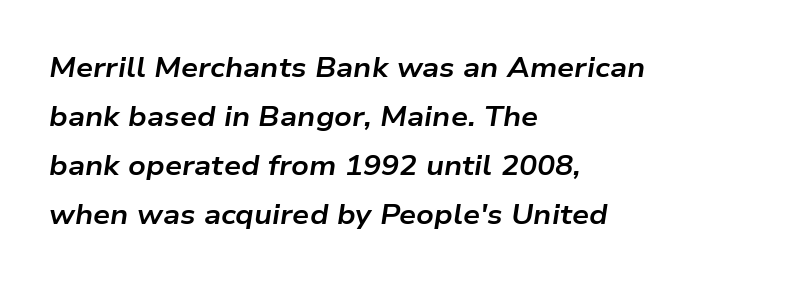
Slanted lettering throughout. The font is running at its bold setting. Unmarked baselines from the first word to the last. These lines stack with their left ends in a neat column. Default kerning and tracking; the words read as compact shapes.
